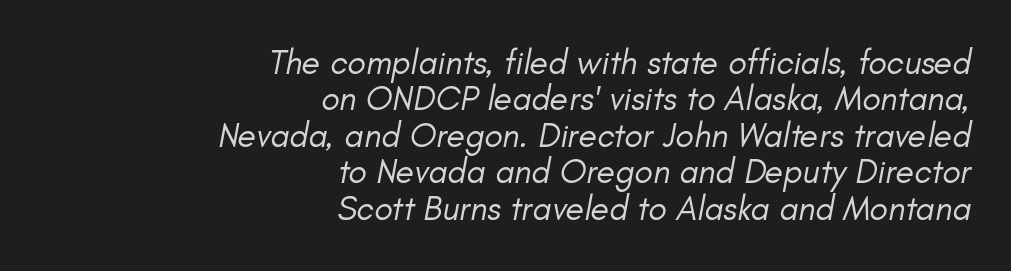
{"italic": "yes", "lean": "right", "slant_degrees": 11, "bold": "no", "weight": "regular", "width": "normal", "stroke_contrast": "low", "x_height": "small", "monospaced": "no", "underline": "no", "align": "right", "line_spacing": "tight", "line_spacing_ratio": 1.07, "letter_spacing": "normal", "letter_spacing_em": 0.0, "glyph_px": 34}
